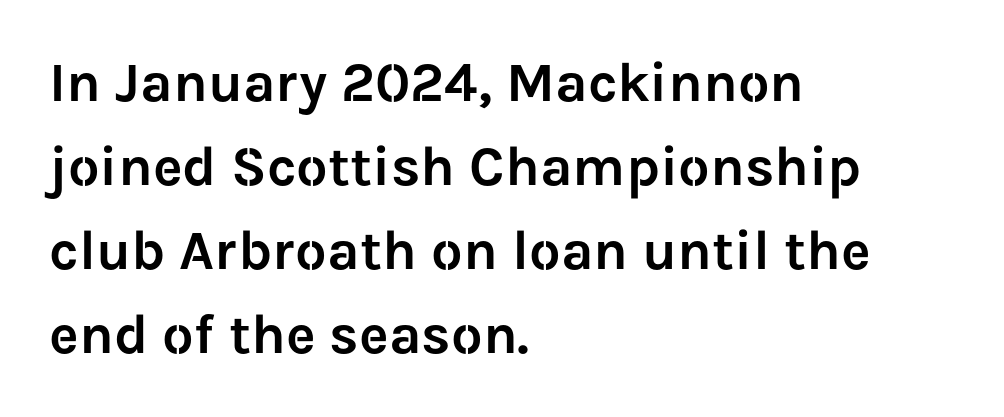
These lines keep a tight, regular rhythm from letter to letter. Unlike italic type, these characters show no tilt at all. Letters rest on an invisible, unmarked baseline. Letterform terminals end flat and unadorned throughout the passage. Summary of vertical rhythm: regular, with standard interline spacing. The face used here is proportionally spaced, like ordinary book or web type.
